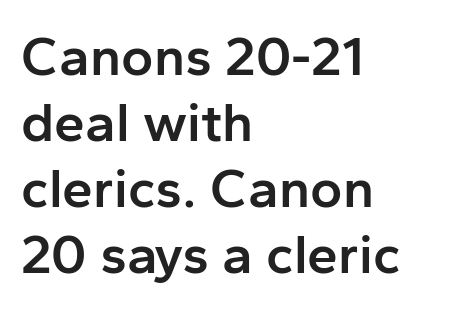
{"serif": "no", "italic": "no", "bold": "semi", "weight": "semibold", "width": "normal", "stroke_contrast": "low", "x_height": "medium", "monospaced": "no", "underline": "no", "align": "left", "line_spacing_ratio": 1.2, "letter_spacing": "normal", "letter_spacing_em": 0.0, "glyph_px": 55}
